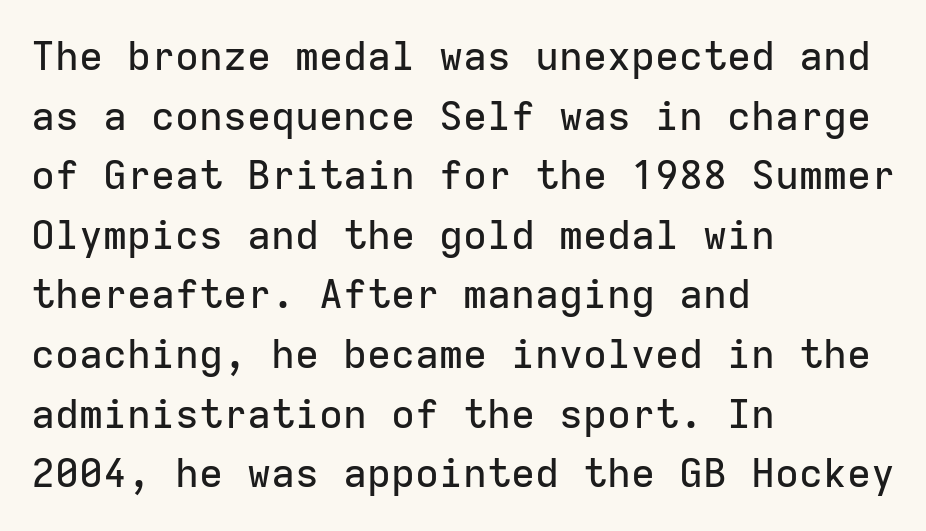
The image shows 40 px sans-serif type, upright, monospaced; set left-aligned, normal line spacing (1.49x), normal letter spacing, not underlined; low stroke contrast and a medium x-height.
